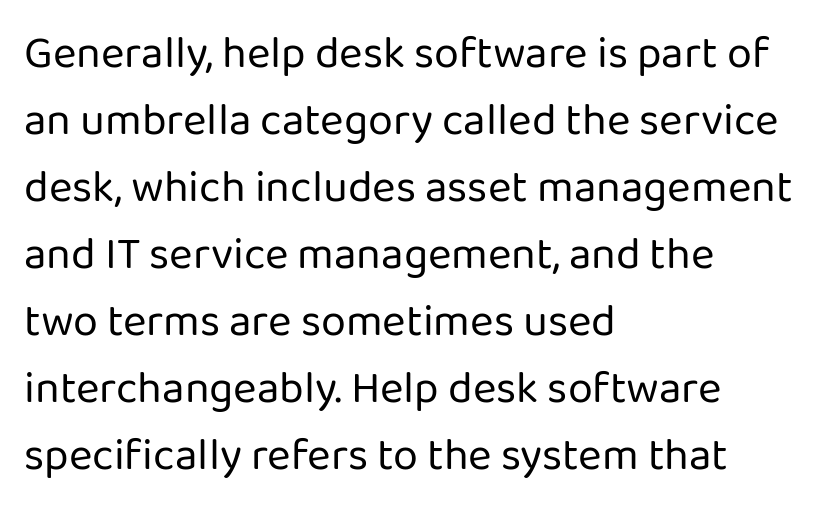
The image shows 45 px regular-weight sans-serif type, upright; set left-aligned, normal line spacing (1.49x), normal letter spacing, not underlined; low stroke contrast and a medium x-height.
